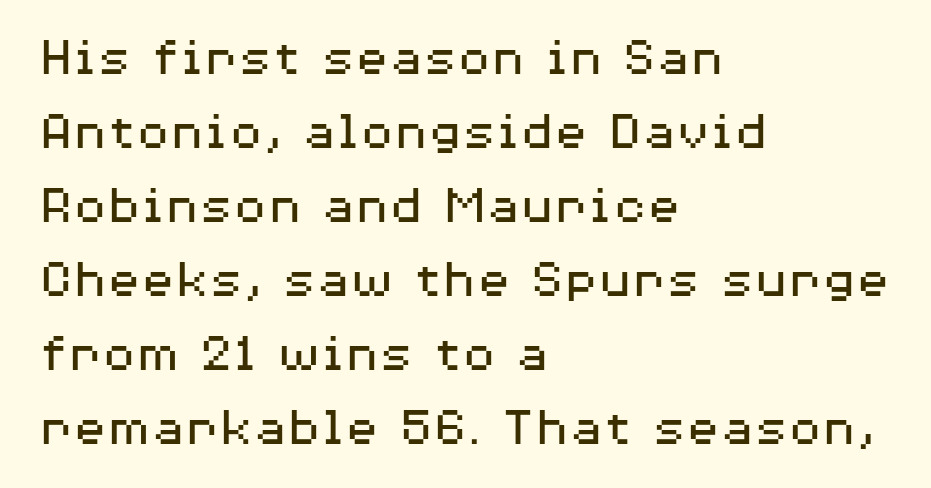
Q: Is the text bold? A: No.
Q: Is the text italic (slanted)? A: No, it is upright.
Q: Is the typeface a serif or a sans-serif typeface? A: Sans-serif.
Q: Is the text underlined? A: No.
Q: How is the paragraph aligned? A: Left-aligned.
Q: Is the spacing between letters normal or unusually wide? A: Normal.
Q: Is the spacing between lines tight, normal or loose? A: Normal.
Q: Width (condensed, normal, or wide)? A: Wide.
Q: Stroke contrast? A: Medium.
Q: x-height? A: Medium.
Q: Monospaced? A: No.
